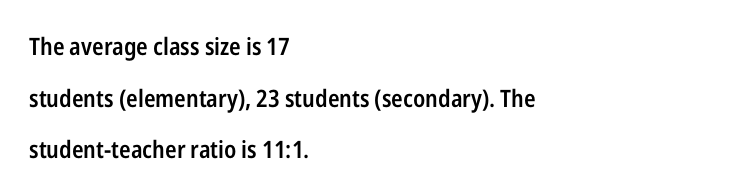
{"italic": "no", "bold": "semi", "underline": "no", "align": "left", "line_spacing": "loose", "line_spacing_ratio": 2.15, "letter_spacing": "normal", "letter_spacing_em": 0.0, "glyph_px": 24}
